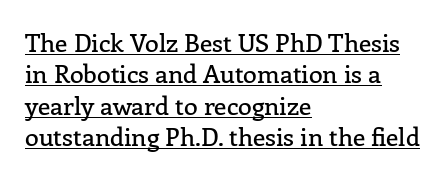
The image shows 25 px text type, upright; set left-aligned, normal line spacing (1.26x), normal letter spacing, underlined.
